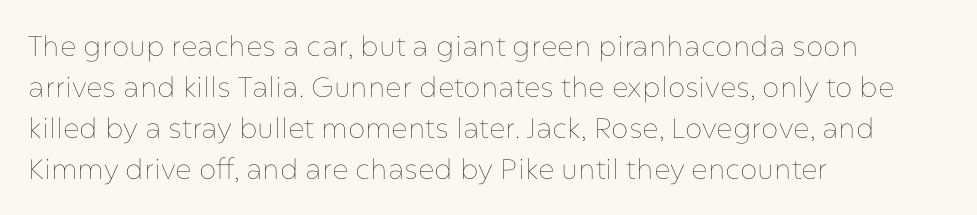
Letters have the restrained weight of plain body copy at most. The type sits square on the baseline with zero lean. A typesetter would call this proportional, since set widths differ per character. This rendering uses left alignment, leaving the right contour irregular. How would I describe the line gaps? Plain and ordinary. Words appear dense and cohesive because spacing is normal.
